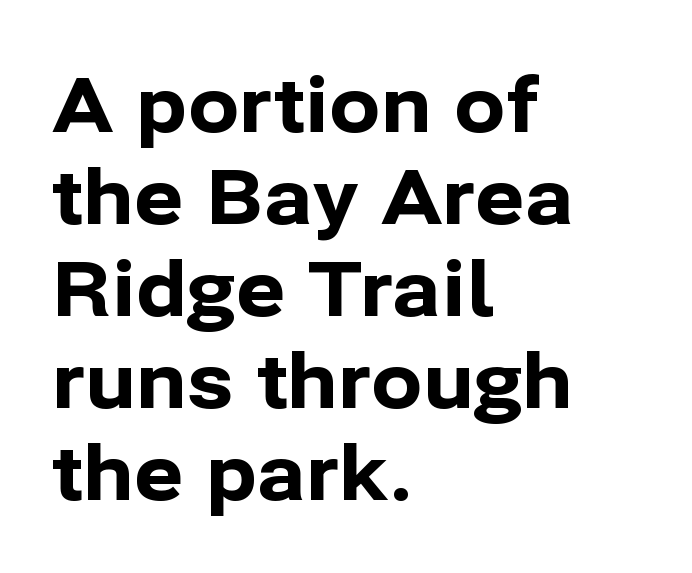
{"serif": "no", "italic": "no", "bold": "yes", "weight": "bold", "width": "normal", "stroke_contrast": "low", "x_height": "medium", "monospaced": "no", "underline": "no", "align": "left", "line_spacing_ratio": 1.21, "letter_spacing": "normal", "letter_spacing_em": 0.0, "glyph_px": 76}
